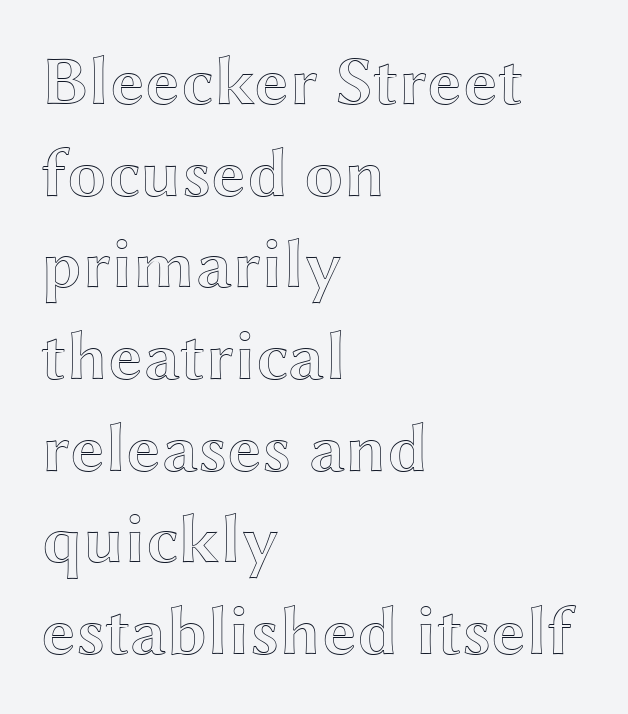
Q: Is the text italic (slanted)? A: No, it is upright.
Q: Is the text underlined? A: No.
Q: How is the paragraph aligned? A: Left-aligned.
Q: Is the spacing between letters normal or unusually wide? A: Normal.
Q: Is the spacing between lines tight, normal or loose? A: Normal.
Q: Width (condensed, normal, or wide)? A: Wide.
Q: x-height? A: Medium.
Q: Monospaced? A: No.
